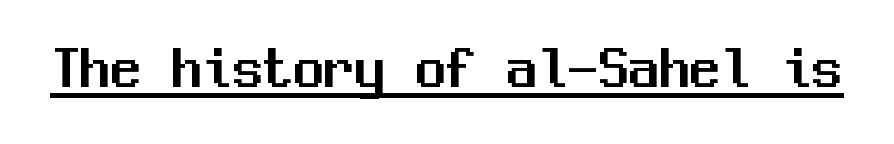
{"serif": "no", "italic": "no", "width": "normal", "stroke_contrast": "medium", "x_height": "medium", "monospaced": "yes", "underline": "yes", "letter_spacing": "normal", "letter_spacing_em": 0.0, "glyph_px": 61}
